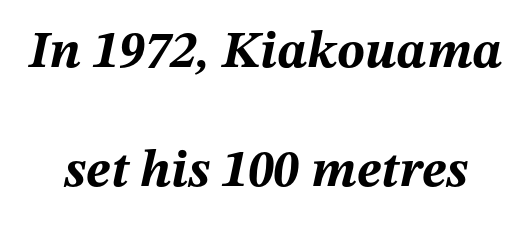
Q: Is the text bold? A: Yes.
Q: Is the text italic (slanted)? A: Yes, it leans right by about 12 degrees.
Q: Is the text underlined? A: No.
Q: Is the spacing between letters normal or unusually wide? A: Normal.
Q: Is the spacing between lines tight, normal or loose? A: Loose.
Q: Width (condensed, normal, or wide)? A: Normal.
Q: Stroke contrast? A: Medium.
Q: x-height? A: Medium.
Q: Monospaced? A: No.
